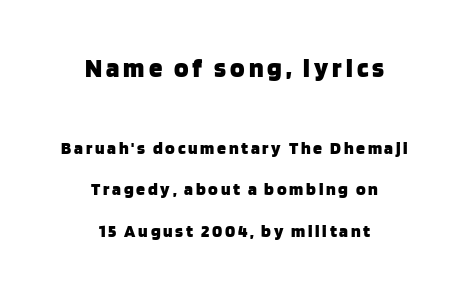
The image shows 27 px bold type, upright; set centered, loose line spacing (2.33x), not underlined; the first (top) block is 1.5x larger.
